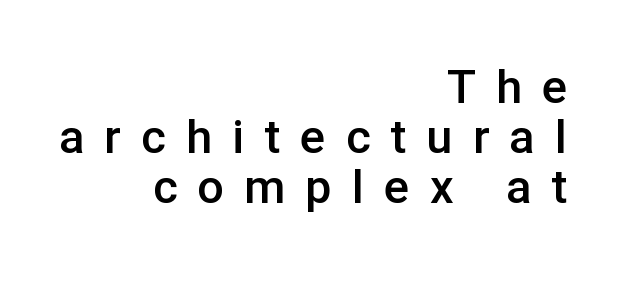
The image shows 47 px semibold sans-serif type, upright; set right-aligned, tight line spacing (1.06x), unusually wide letter spacing (+0.43 em), not underlined; low stroke contrast and a medium x-height.
